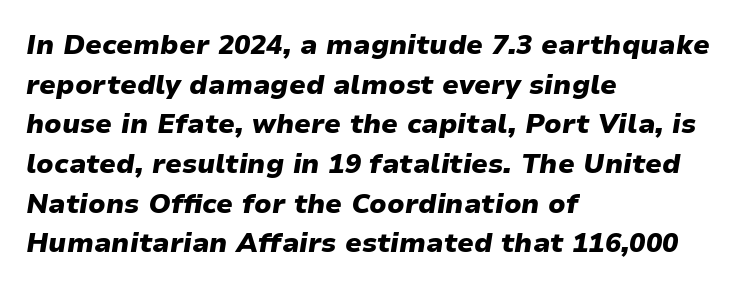
Q: Is the text bold? A: Yes.
Q: Is the text italic (slanted)? A: Yes, it leans right by about 9 degrees.
Q: Is the text underlined? A: No.
Q: How is the paragraph aligned? A: Left-aligned.
Q: Is the spacing between letters normal or unusually wide? A: Normal.
Q: Is the spacing between lines tight, normal or loose? A: Normal.
